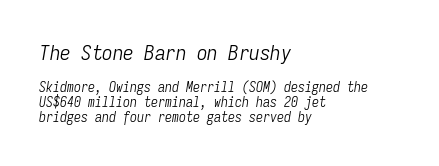
{"italic": "yes", "lean": "right", "slant_degrees": 9, "bold": "no", "underline": "no", "align": "left", "line_spacing": "tight", "line_spacing_ratio": 1.07, "letter_spacing": "normal", "letter_spacing_em": 0.0, "larger_block": "first", "size_ratio": 1.5, "glyph_px": 21}
